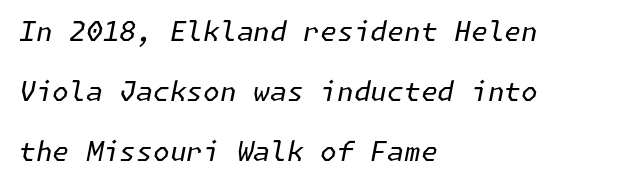
{"italic": "yes", "lean": "right", "slant_degrees": 11, "bold": "no", "underline": "no", "align": "left", "line_spacing": "loose", "line_spacing_ratio": 2.22, "letter_spacing": "normal", "letter_spacing_em": 0.0, "glyph_px": 27}
